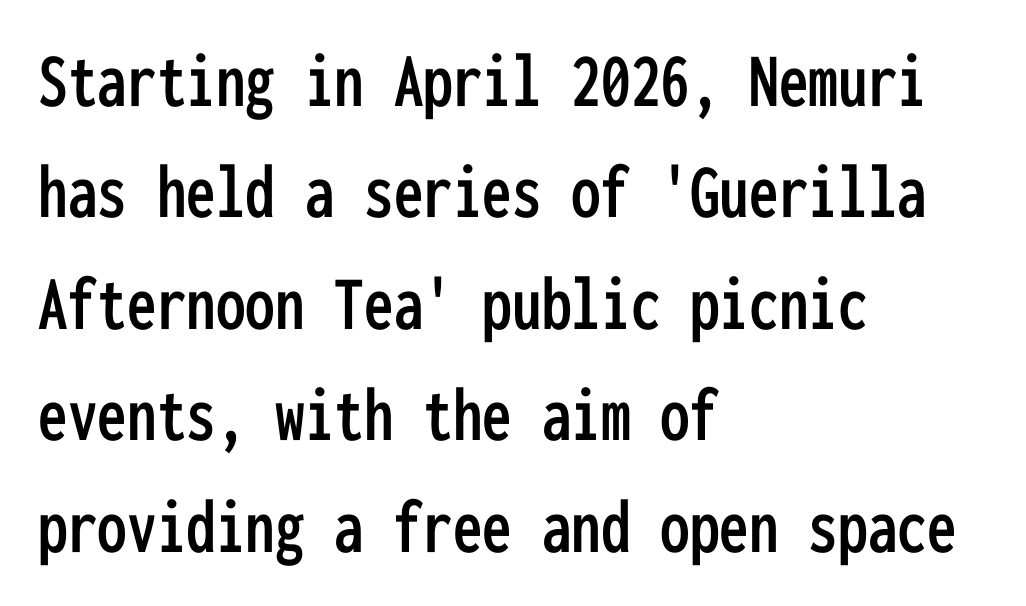
The lines in this sample share a left origin and differ only in where they stop. The rendering uses typewriter-style spacing with identical character cells. Descender tails drop into unmarked territory. A typesetter would call this leading conventional body-copy spacing.
